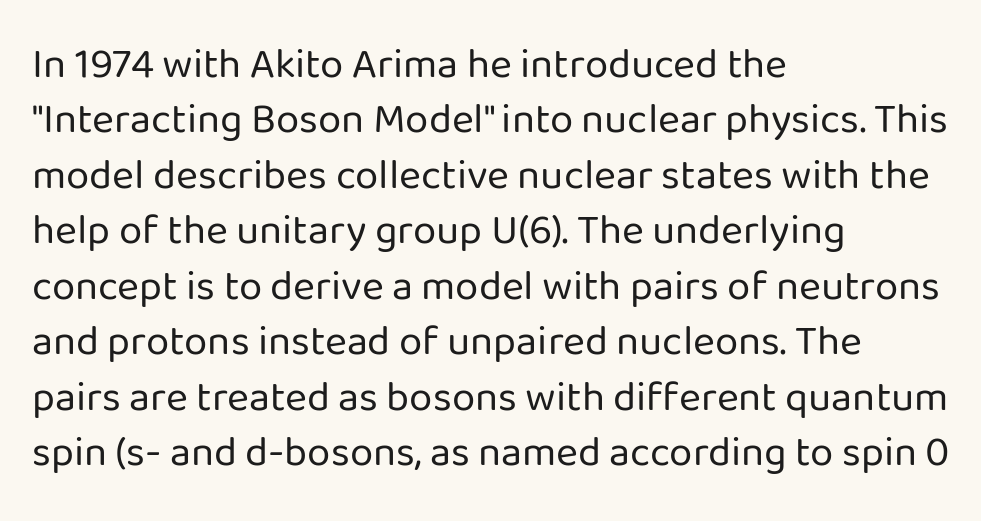
The image shows 42 px regular-weight sans-serif type, upright; set left-aligned, normal line spacing (1.32x), normal letter spacing, not underlined; low stroke contrast and a medium x-height.
